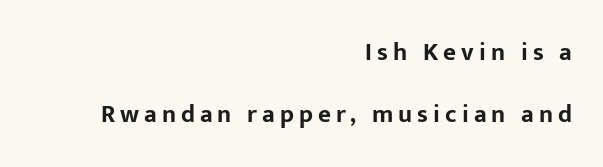
The image shows 25 px bold type, upright; set right-aligned, loose line spacing (2.47x), unusually wide letter spacing (+0.2 em), not underlined.
